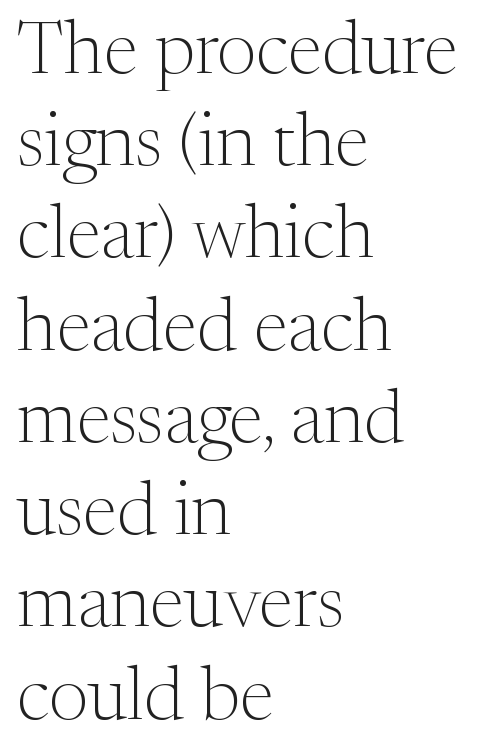
Q: Is the text bold? A: No.
Q: Is the text italic (slanted)? A: No, it is upright.
Q: Is the typeface a serif or a sans-serif typeface? A: Serif.
Q: Is the text underlined? A: No.
Q: How is the paragraph aligned? A: Left-aligned.
Q: Is the spacing between letters normal or unusually wide? A: Normal.
Q: Width (condensed, normal, or wide)? A: Normal.
Q: Stroke contrast? A: Medium.
Q: x-height? A: Medium.
Q: Monospaced? A: No.
